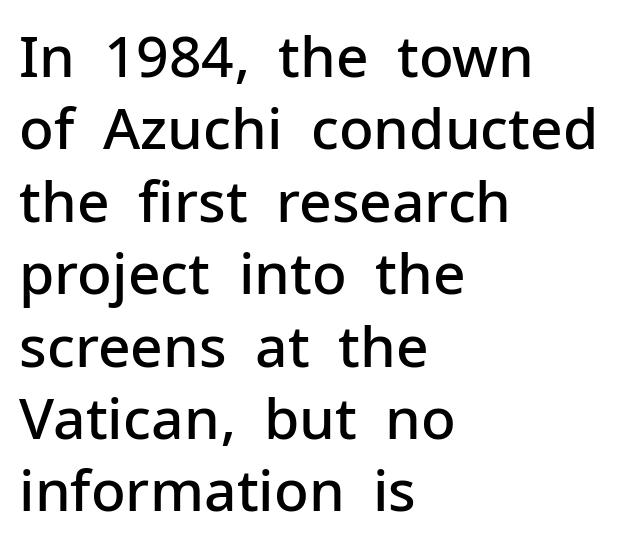
The image shows 57 px semibold sans-serif type, upright; set left-aligned, normal line spacing (1.27x), normal letter spacing, not underlined; low stroke contrast and a medium x-height.
